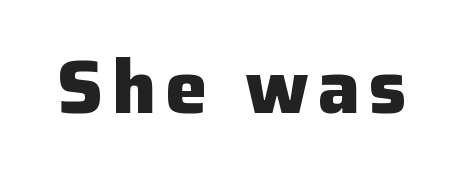
Q: Is the text bold? A: Yes.
Q: Is the text italic (slanted)? A: No, it is upright.
Q: Is the typeface a serif or a sans-serif typeface? A: Sans-serif.
Q: Is the text underlined? A: No.
Q: Width (condensed, normal, or wide)? A: Normal.
Q: Stroke contrast? A: Low.
Q: x-height? A: Medium.
Q: Monospaced? A: No.
